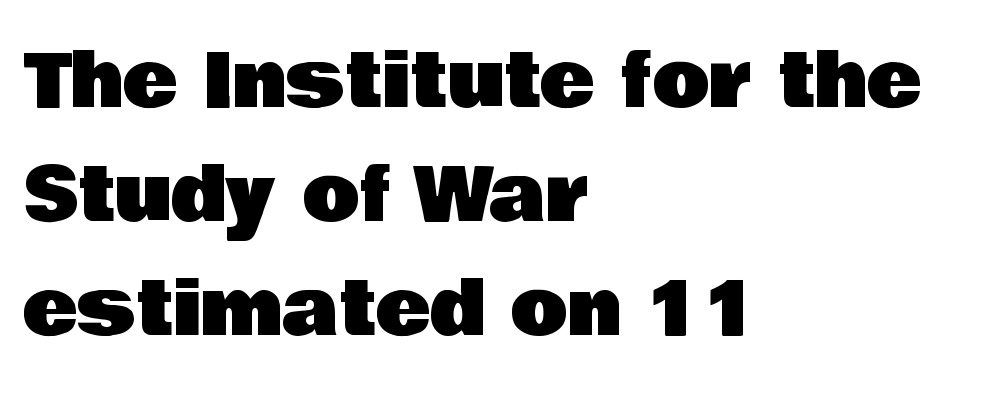
The foot of each line stays bare and open. Reading down the column, the eye jumps a familiar distance to each next line. The typography opts for an upright posture over an oblique one. These lines are rendered in a variable-pitch font. Caption: multi-line text, flush left, ragged right. To sum up the face: it is a sans, with no serifs.
